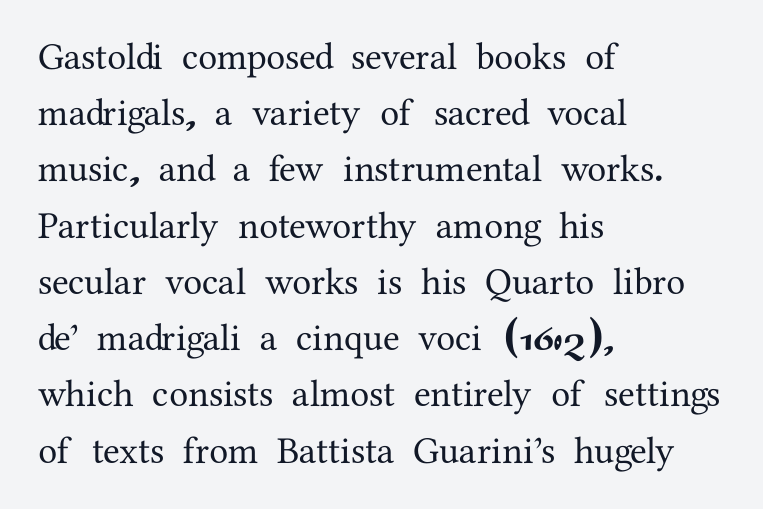
Q: Is the text italic (slanted)? A: No, it is upright.
Q: Is the typeface a serif or a sans-serif typeface? A: Serif.
Q: Is the text underlined? A: No.
Q: How is the paragraph aligned? A: Left-aligned.
Q: Is the spacing between letters normal or unusually wide? A: Normal.
Q: Is the spacing between lines tight, normal or loose? A: Normal.
Q: Width (condensed, normal, or wide)? A: Normal.
Q: Stroke contrast? A: Medium.
Q: x-height? A: Medium.
Q: Monospaced? A: No.
